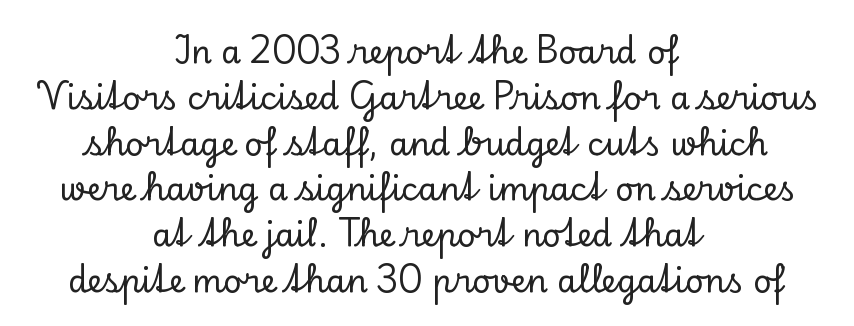
{"italic": "no", "width": "normal", "stroke_contrast": "low", "x_height": "small", "monospaced": "no", "underline": "no", "align": "center", "line_spacing": "normal", "line_spacing_ratio": 1.43, "letter_spacing": "normal", "letter_spacing_em": 0.0, "glyph_px": 32}
